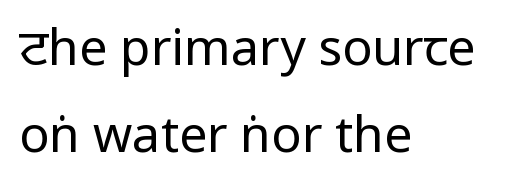
{"serif": "no", "italic": "no", "bold": "no", "weight": "regular", "width": "condensed", "stroke_contrast": "low", "underline": "no", "align": "left", "line_spacing_ratio": 1.74, "letter_spacing": "normal", "letter_spacing_em": 0.0, "glyph_px": 50}
